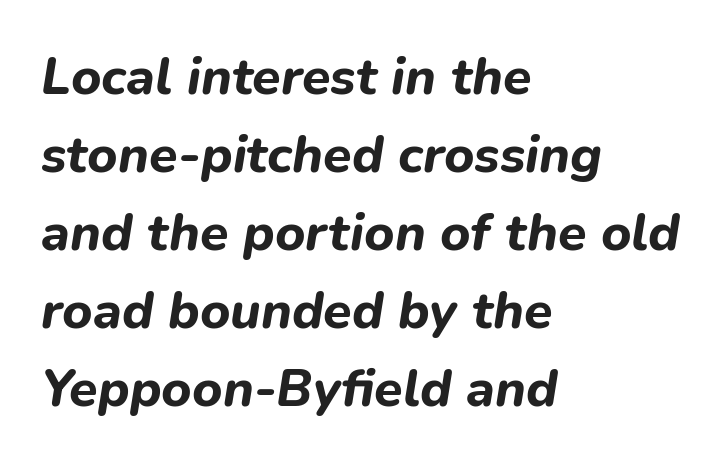
Q: Is the text bold? A: Yes.
Q: Is the text italic (slanted)? A: Yes, it leans right by about 9 degrees.
Q: Is the text underlined? A: No.
Q: How is the paragraph aligned? A: Left-aligned.
Q: Is the spacing between letters normal or unusually wide? A: Normal.
Q: Is the spacing between lines tight, normal or loose? A: Normal.
Q: Width (condensed, normal, or wide)? A: Normal.
Q: Stroke contrast? A: Low.
Q: x-height? A: Medium.
Q: Monospaced? A: No.
